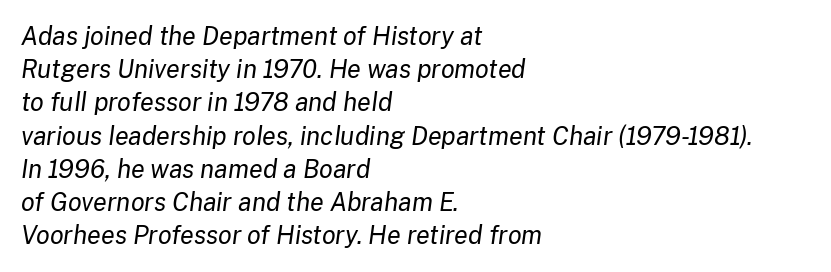
{"italic": "yes", "lean": "right", "slant_degrees": 8, "bold": "no", "underline": "no", "align": "left", "line_spacing": "normal", "line_spacing_ratio": 1.33, "letter_spacing": "normal", "letter_spacing_em": 0.0, "glyph_px": 25}
